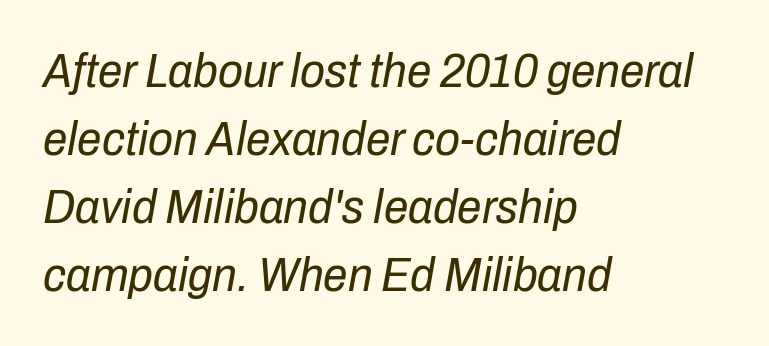
Q: Is the text bold? A: No.
Q: Is the text italic (slanted)? A: Yes, it leans right by about 10 degrees.
Q: Is the text underlined? A: No.
Q: How is the paragraph aligned? A: Left-aligned.
Q: Is the spacing between letters normal or unusually wide? A: Normal.
Q: Is the spacing between lines tight, normal or loose? A: Normal.
Q: Width (condensed, normal, or wide)? A: Condensed.
Q: Stroke contrast? A: Low.
Q: x-height? A: Medium.
Q: Monospaced? A: No.
